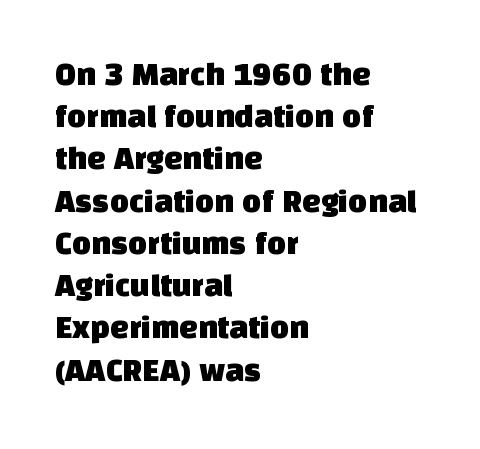
Rows of type keep a routine distance in the vertical direction. Here the glyphs are tracked normally, forming tight word shapes. The face used here is proportionally spaced, like ordinary book or web type. Are there feet on the stems? There aren't — it's a sans. Line beginnings align vertically; line endings do not.
